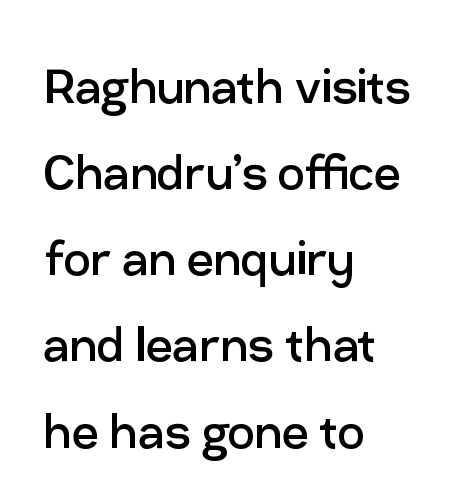
Q: Is the text bold? A: No.
Q: Is the text italic (slanted)? A: No, it is upright.
Q: Is the typeface a serif or a sans-serif typeface? A: Sans-serif.
Q: Is the text underlined? A: No.
Q: How is the paragraph aligned? A: Left-aligned.
Q: Is the spacing between letters normal or unusually wide? A: Normal.
Q: Is the spacing between lines tight, normal or loose? A: Normal.
Q: Width (condensed, normal, or wide)? A: Normal.
Q: Stroke contrast? A: Low.
Q: x-height? A: Medium.
Q: Monospaced? A: No.
